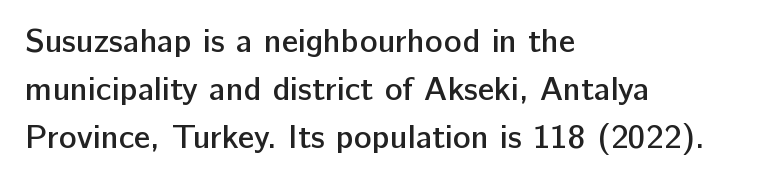
Posture: straight, roman, zero tilt. Bare-footed words on every line. Each new line begins a customary step beneath the previous one. No extra tracking has been applied to these lines. Every letter is mildly thick-stroked: semibold rather than bold. Is this a sans? Yes — the strokes have no serifs.
